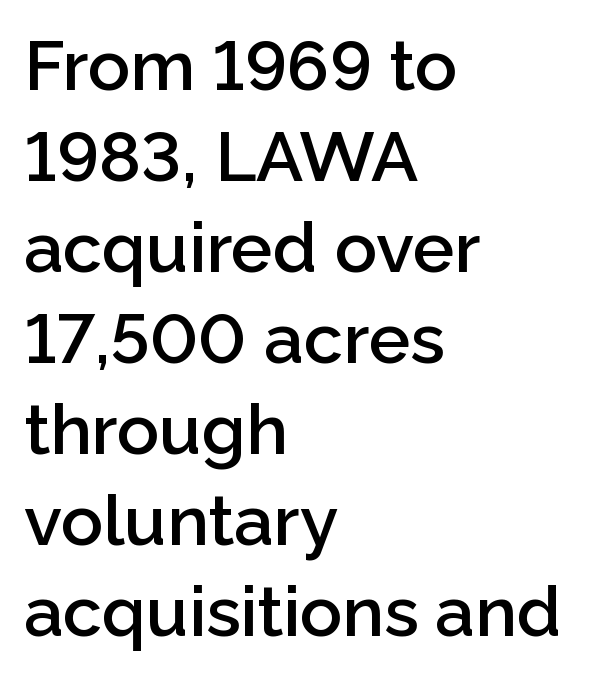
{"serif": "no", "italic": "no", "bold": "semi", "weight": "semibold", "width": "normal", "stroke_contrast": "low", "x_height": "medium", "monospaced": "no", "underline": "no", "align": "left", "line_spacing": "normal", "line_spacing_ratio": 1.3, "letter_spacing": "normal", "letter_spacing_em": 0.0, "glyph_px": 70}
